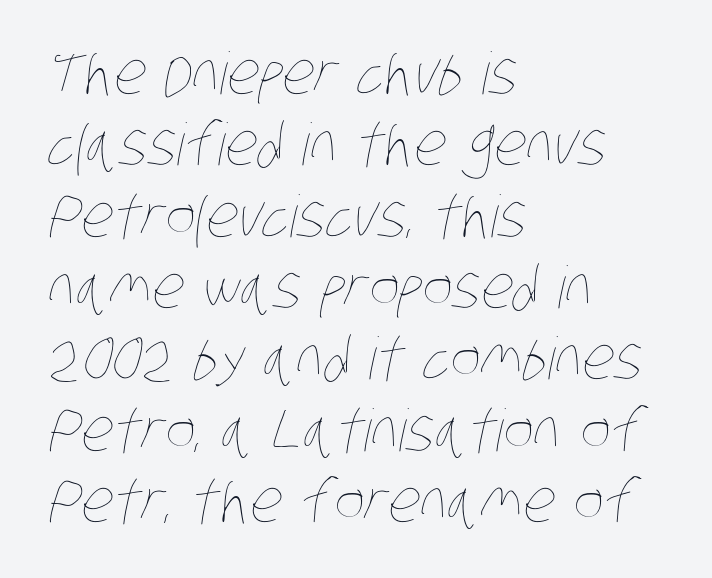
Q: Is the text bold? A: No.
Q: Is the text underlined? A: No.
Q: How is the paragraph aligned? A: Left-aligned.
Q: Is the spacing between letters normal or unusually wide? A: Normal.
Q: Width (condensed, normal, or wide)? A: Condensed.
Q: Stroke contrast? A: Low.
Q: x-height? A: Large.
Q: Monospaced? A: No.
